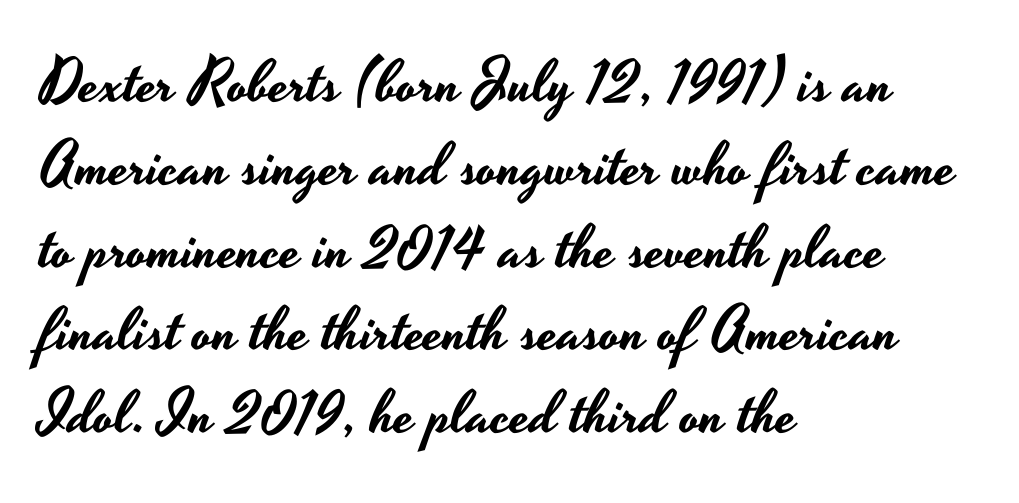
The image shows 60 px wide sans-serif type; set left-aligned, normal line spacing (1.38x), normal letter spacing, not underlined; low stroke contrast and a small x-height.
